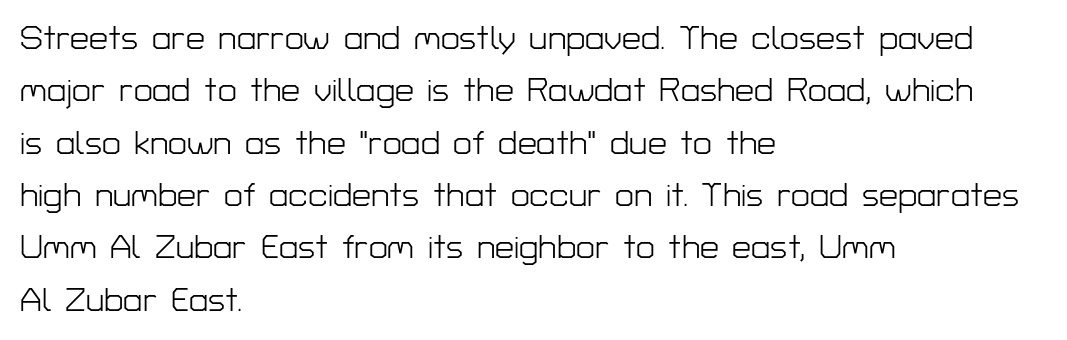
The image shows 34 px light sans-serif type, upright; set left-aligned, normal line spacing (1.54x), normal letter spacing, not underlined; low stroke contrast and a medium x-height.
